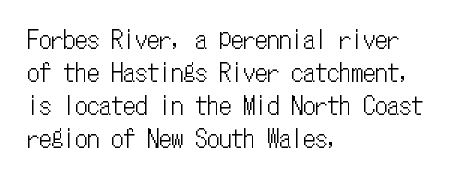
The type sits square on the baseline with zero lean. Students, observe: this is what conventionally led text looks like. Notice how the passage keeps a crisp vertical edge on the left only. Lines of text with bare space underneath.
